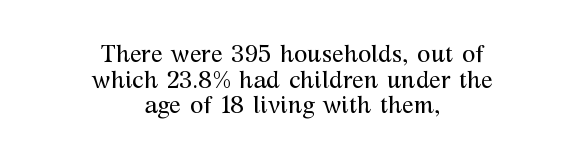
The image shows 24 px text type, upright; set centered, tight line spacing (1.07x), normal letter spacing, not underlined.
